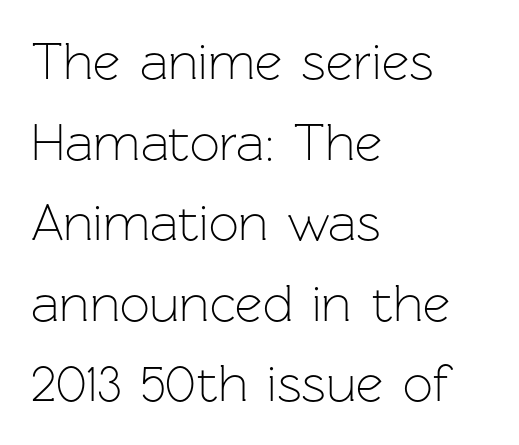
Q: Is the text bold? A: No.
Q: Is the text italic (slanted)? A: No, it is upright.
Q: Is the typeface a serif or a sans-serif typeface? A: Sans-serif.
Q: Is the text underlined? A: No.
Q: How is the paragraph aligned? A: Left-aligned.
Q: Is the spacing between letters normal or unusually wide? A: Normal.
Q: Is the spacing between lines tight, normal or loose? A: Normal.
Q: Width (condensed, normal, or wide)? A: Normal.
Q: Stroke contrast? A: Low.
Q: x-height? A: Medium.
Q: Monospaced? A: No.
